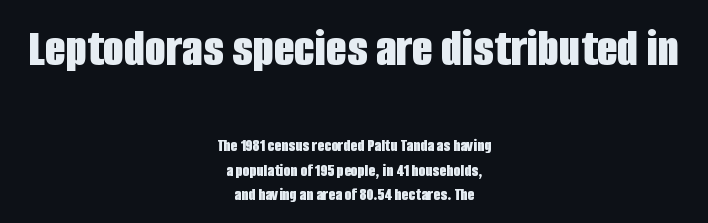
Q: Is the text bold? A: Yes.
Q: Is the text italic (slanted)? A: No, it is upright.
Q: Is the typeface a serif or a sans-serif typeface? A: Sans-serif.
Q: Is the text underlined? A: No.
Q: How is the paragraph aligned? A: Centered.
Q: Is the spacing between letters normal or unusually wide? A: Normal.
Q: Is the spacing between lines tight, normal or loose? A: Normal.
Q: Which block of text is set in a larger size, the first (top) or the second (bottom)? A: The first (top) one.
Q: Width (condensed, normal, or wide)? A: Condensed.
Q: Stroke contrast? A: Low.
Q: x-height? A: Large.
Q: Monospaced? A: No.
